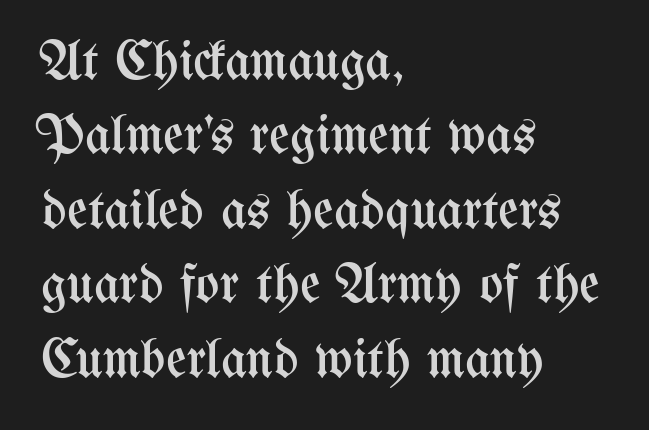
{"italic": "no", "bold": "no", "weight": "regular", "width": "condensed", "stroke_contrast": "medium", "x_height": "medium", "monospaced": "no", "underline": "no", "align": "left", "line_spacing": "normal", "line_spacing_ratio": 1.33, "letter_spacing": "normal", "letter_spacing_em": 0.0, "glyph_px": 56}
